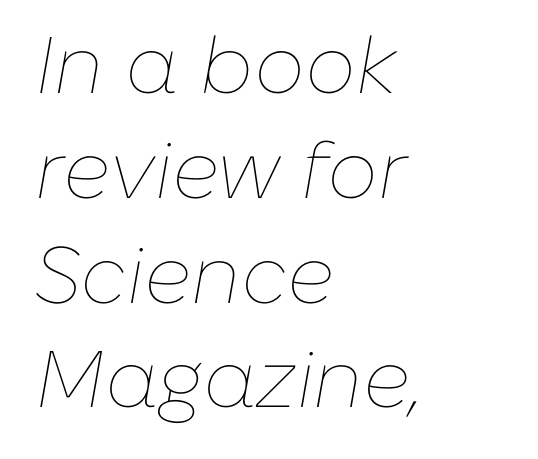
Q: Is the text bold? A: No.
Q: Is the text italic (slanted)? A: Yes, it leans right by about 10 degrees.
Q: Is the text underlined? A: No.
Q: How is the paragraph aligned? A: Left-aligned.
Q: Is the spacing between letters normal or unusually wide? A: Normal.
Q: Is the spacing between lines tight, normal or loose? A: Normal.
Q: Width (condensed, normal, or wide)? A: Normal.
Q: Stroke contrast? A: Low.
Q: x-height? A: Medium.
Q: Monospaced? A: No.
